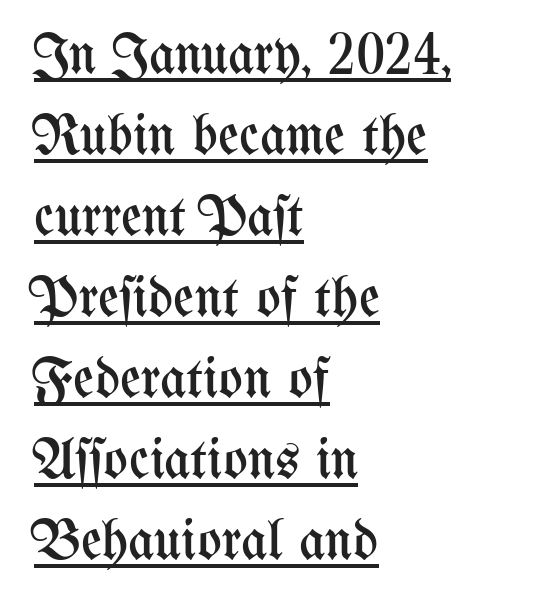
{"italic": "no", "bold": "no", "weight": "regular", "width": "condensed", "stroke_contrast": "medium", "x_height": "medium", "monospaced": "no", "underline": "yes", "align": "left", "line_spacing": "normal", "line_spacing_ratio": 1.42, "letter_spacing": "normal", "letter_spacing_em": 0.0, "glyph_px": 57}
